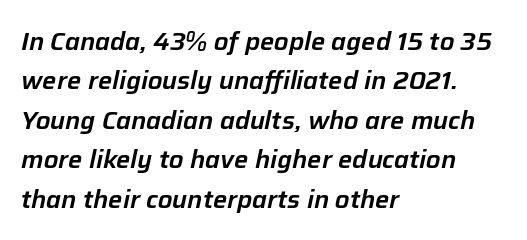
{"italic": "yes", "lean": "right", "slant_degrees": 12, "underline": "no", "align": "left", "line_spacing": "normal", "line_spacing_ratio": 1.58, "letter_spacing": "normal", "letter_spacing_em": 0.0, "glyph_px": 25}
